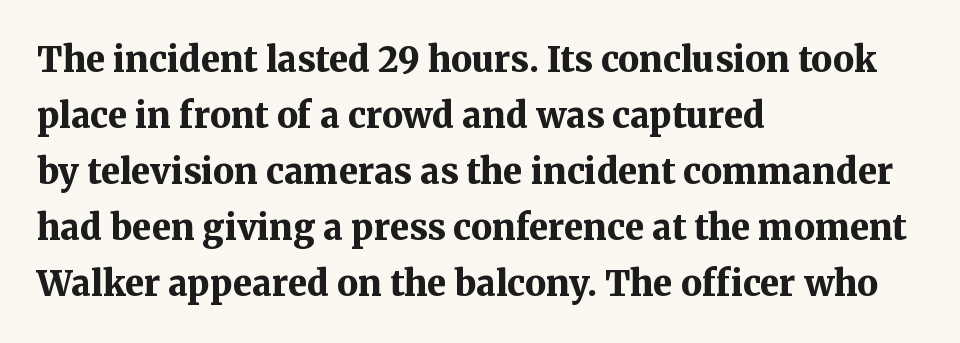
The image shows 35 px bold serif type, upright; set left-aligned, normal line spacing (1.6x), normal letter spacing, not underlined; medium stroke contrast and a medium x-height.
